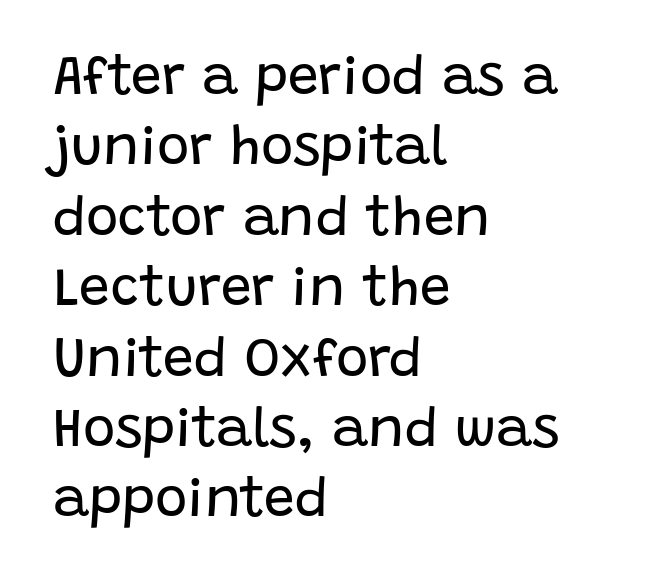
Q: Is the text bold? A: No.
Q: Is the text italic (slanted)? A: No, it is upright.
Q: Is the typeface a serif or a sans-serif typeface? A: Sans-serif.
Q: Is the text underlined? A: No.
Q: How is the paragraph aligned? A: Left-aligned.
Q: Is the spacing between letters normal or unusually wide? A: Normal.
Q: Is the spacing between lines tight, normal or loose? A: Normal.
Q: Width (condensed, normal, or wide)? A: Normal.
Q: Stroke contrast? A: Low.
Q: x-height? A: Large.
Q: Monospaced? A: No.
